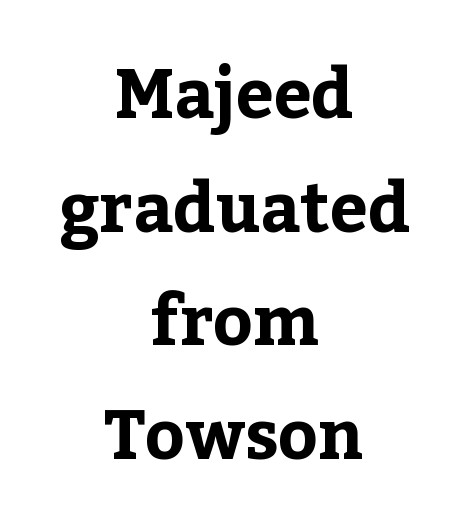
{"serif": "yes", "italic": "no", "bold": "yes", "weight": "bold", "width": "normal", "stroke_contrast": "low", "x_height": "medium", "monospaced": "no", "underline": "no", "align": "center", "line_spacing": "normal", "line_spacing_ratio": 1.67, "letter_spacing": "normal", "letter_spacing_em": 0.0, "glyph_px": 68}
